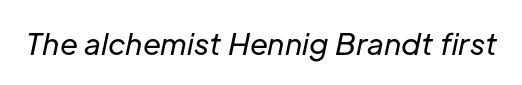
Q: Is the text bold? A: No.
Q: Is the text italic (slanted)? A: Yes, it leans right by about 12 degrees.
Q: Is the text underlined? A: No.
Q: Is the spacing between letters normal or unusually wide? A: Normal.
Q: Width (condensed, normal, or wide)? A: Normal.
Q: Stroke contrast? A: Low.
Q: x-height? A: Medium.
Q: Monospaced? A: No.
